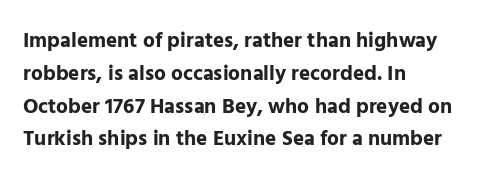
The image shows 21 px bold type, upright; set left-aligned, normal line spacing (1.56x), normal letter spacing, not underlined.
